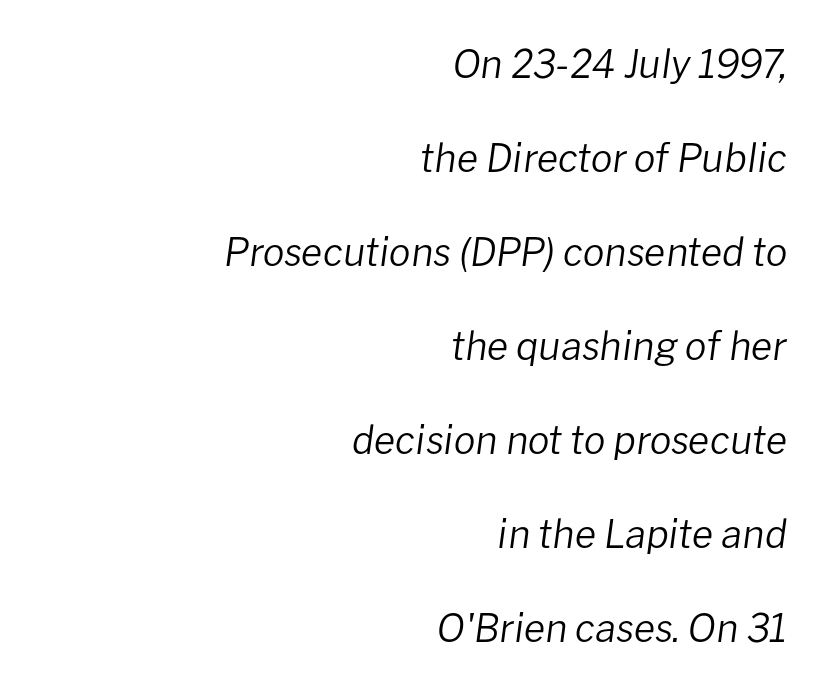
{"italic": "yes", "lean": "right", "slant_degrees": 8, "bold": "no", "weight": "regular", "width": "normal", "stroke_contrast": "low", "x_height": "medium", "monospaced": "no", "underline": "no", "align": "right", "line_spacing": "loose", "line_spacing_ratio": 2.41, "letter_spacing": "normal", "letter_spacing_em": 0.0, "glyph_px": 39}
